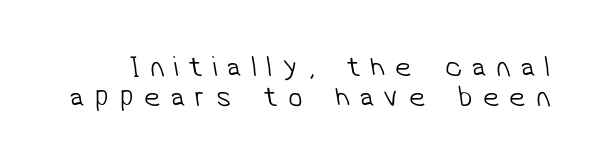
Q: Is the text bold? A: No.
Q: Is the typeface a serif or a sans-serif typeface? A: Sans-serif.
Q: Is the text underlined? A: No.
Q: Is the spacing between letters normal or unusually wide? A: Unusually wide.
Q: Is the spacing between lines tight, normal or loose? A: Tight.
Q: Width (condensed, normal, or wide)? A: Normal.
Q: Stroke contrast? A: Low.
Q: x-height? A: Medium.
Q: Monospaced? A: No.
